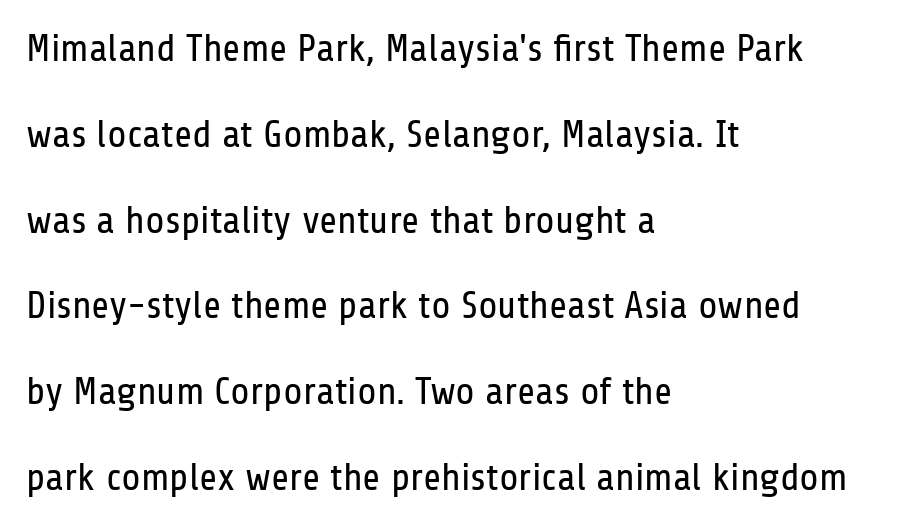
This is the regular roman posture of the typeface. You could not count columns in this text — the font is proportionally spaced. Horizontally, the lines are justified to the leading edge only. Descenders hang freely into open space. The weight would be labelled regular, book, light, or lighter still.
